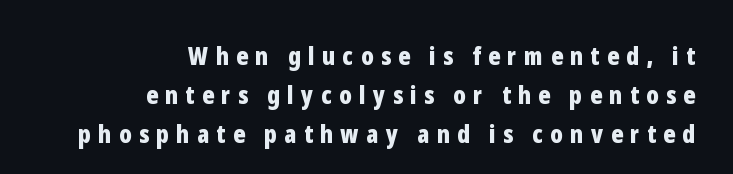
Q: Is the text bold? A: Yes.
Q: Is the text italic (slanted)? A: No, it is upright.
Q: Is the text underlined? A: No.
Q: How is the paragraph aligned? A: Right-aligned.
Q: Is the spacing between letters normal or unusually wide? A: Unusually wide.
Q: Is the spacing between lines tight, normal or loose? A: Normal.
